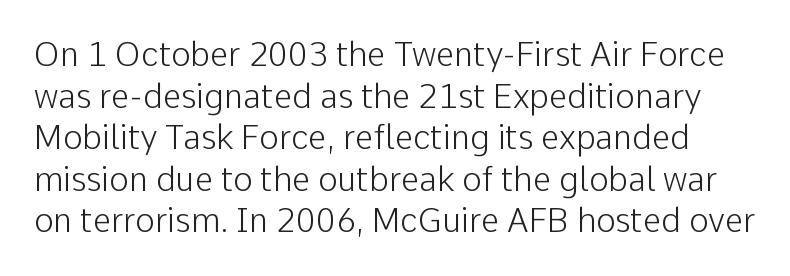
The image shows 33 px light sans-serif type, upright; set normal line spacing (1.26x), normal letter spacing, not underlined; low stroke contrast and a medium x-height.
